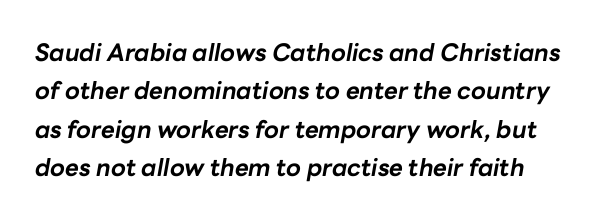
Underline: absent. The glyphs have the mass of a bold cut. This sample keeps an unexceptional amount of space between lines. Between one letter and the next there's only the usual sliver of space.
